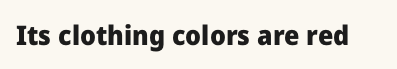
The image shows 27 px bold type, upright; set normal letter spacing, not underlined.
